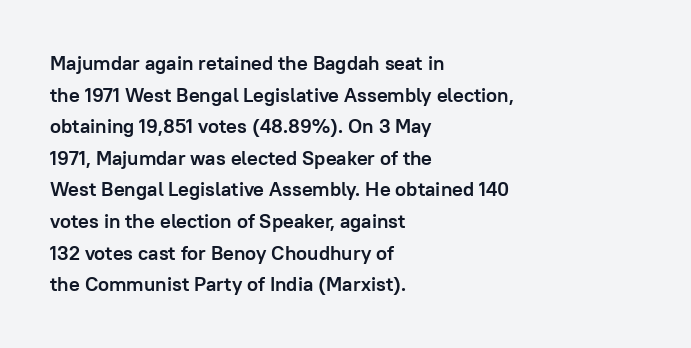
Q: Is the text bold? A: Yes.
Q: Is the text italic (slanted)? A: No, it is upright.
Q: Is the text underlined? A: No.
Q: How is the paragraph aligned? A: Left-aligned.
Q: Is the spacing between letters normal or unusually wide? A: Normal.
Q: Is the spacing between lines tight, normal or loose? A: Normal.
